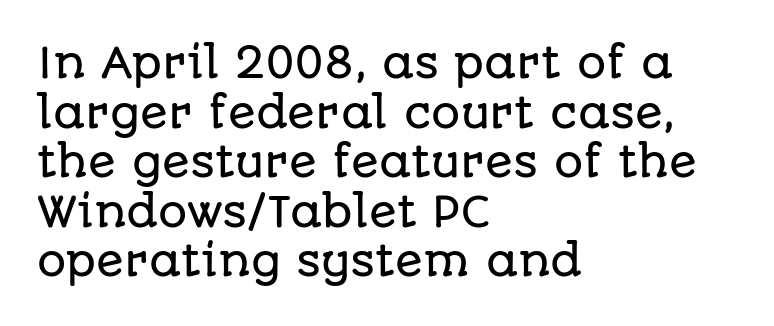
Q: Is the text italic (slanted)? A: No, it is upright.
Q: Is the typeface a serif or a sans-serif typeface? A: Sans-serif.
Q: Is the text underlined? A: No.
Q: How is the paragraph aligned? A: Left-aligned.
Q: Is the spacing between letters normal or unusually wide? A: Normal.
Q: Width (condensed, normal, or wide)? A: Normal.
Q: Stroke contrast? A: Low.
Q: x-height? A: Large.
Q: Monospaced? A: No.
